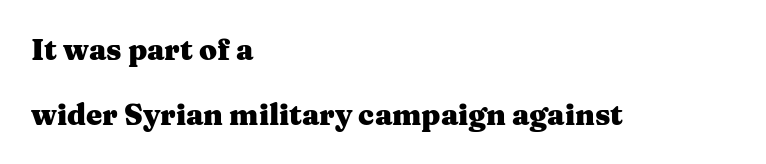
The passage shown is typed in a proportional face where columns would drift. This sample uses an upright cut, with every glyph sitting square on the baseline. The type family on display is of the serif kind. The lines in this sample share a left origin and differ only in where they stop.
